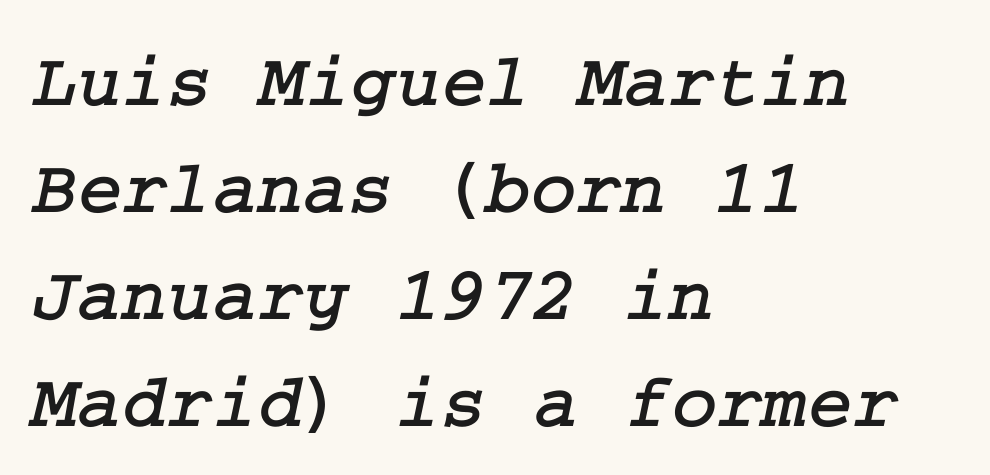
Quick note: underline off. Which margin do the lines hug? The left one — the right edge is uneven. Are there feet on the stems? There are — it's a serif. Quick note: interline space is typical.
